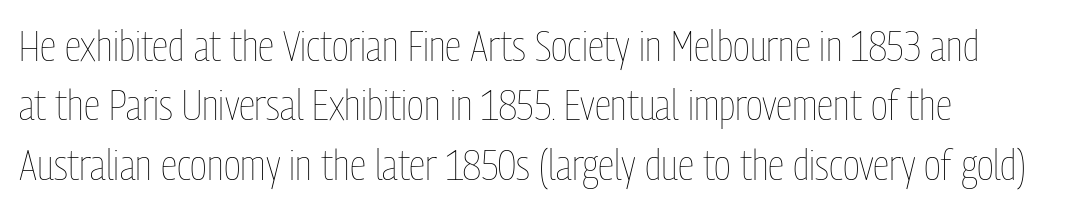
Q: Is the text bold? A: No.
Q: Is the text italic (slanted)? A: No, it is upright.
Q: Is the text underlined? A: No.
Q: How is the paragraph aligned? A: Left-aligned.
Q: Is the spacing between letters normal or unusually wide? A: Normal.
Q: Is the spacing between lines tight, normal or loose? A: Normal.
Q: Width (condensed, normal, or wide)? A: Condensed.
Q: Stroke contrast? A: Low.
Q: x-height? A: Medium.
Q: Monospaced? A: No.
